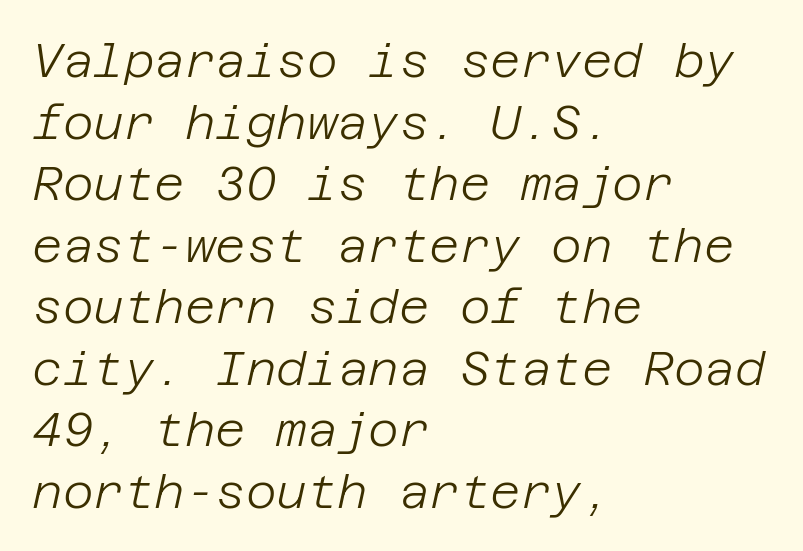
{"italic": "yes", "lean": "right", "slant_degrees": 12, "bold": "no", "weight": "light", "width": "normal", "stroke_contrast": "low", "x_height": "large", "underline": "no", "align": "left", "line_spacing": "normal", "line_spacing_ratio": 1.31, "letter_spacing": "normal", "letter_spacing_em": 0.0, "glyph_px": 47}
